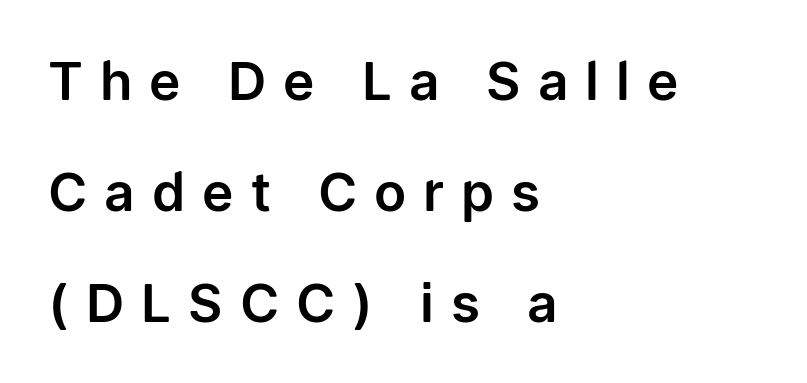
{"serif": "no", "italic": "no", "width": "normal", "stroke_contrast": "low", "x_height": "medium", "monospaced": "no", "underline": "no", "align": "left", "line_spacing": "loose", "line_spacing_ratio": 2.09, "letter_spacing": "wide", "letter_spacing_em": 0.32, "glyph_px": 53}
